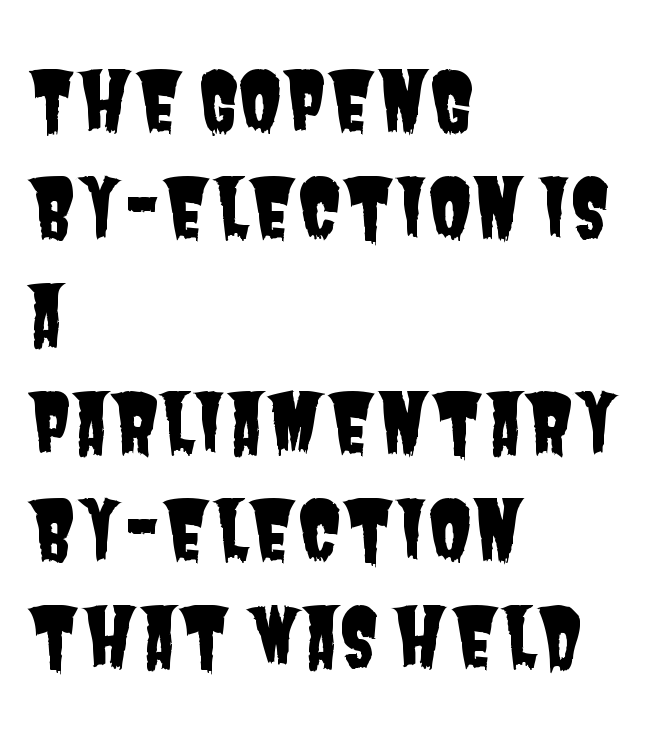
Q: Is the typeface a serif or a sans-serif typeface? A: Sans-serif.
Q: Is the text underlined? A: No.
Q: How is the paragraph aligned? A: Left-aligned.
Q: Is the spacing between letters normal or unusually wide? A: Normal.
Q: Is the spacing between lines tight, normal or loose? A: Normal.
Q: Width (condensed, normal, or wide)? A: Condensed.
Q: Stroke contrast? A: Low.
Q: x-height? A: Large.
Q: Monospaced? A: No.
